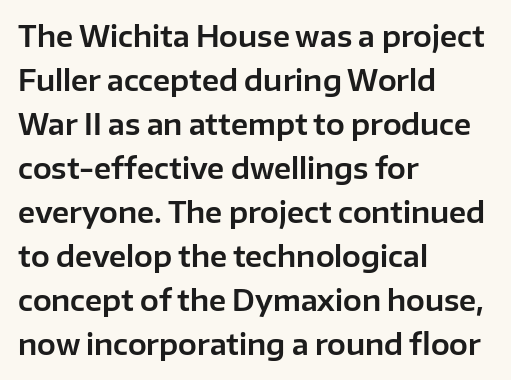
Q: Is the text italic (slanted)? A: No, it is upright.
Q: Is the typeface a serif or a sans-serif typeface? A: Sans-serif.
Q: Is the text underlined? A: No.
Q: How is the paragraph aligned? A: Left-aligned.
Q: Is the spacing between letters normal or unusually wide? A: Normal.
Q: Is the spacing between lines tight, normal or loose? A: Normal.
Q: Width (condensed, normal, or wide)? A: Normal.
Q: Stroke contrast? A: Low.
Q: x-height? A: Medium.
Q: Monospaced? A: No.
